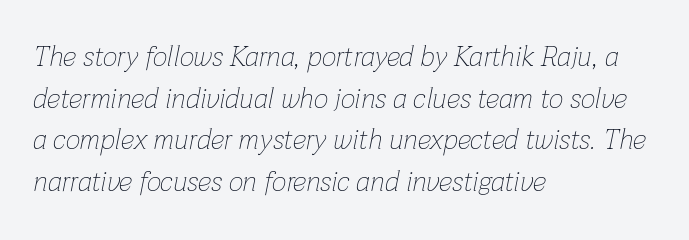
Q: Is the text bold? A: No.
Q: Is the text italic (slanted)? A: Yes, it leans right by about 12 degrees.
Q: Is the text underlined? A: No.
Q: How is the paragraph aligned? A: Left-aligned.
Q: Is the spacing between letters normal or unusually wide? A: Normal.
Q: Is the spacing between lines tight, normal or loose? A: Normal.
Q: Width (condensed, normal, or wide)? A: Normal.
Q: Stroke contrast? A: Low.
Q: x-height? A: Medium.
Q: Monospaced? A: No.
